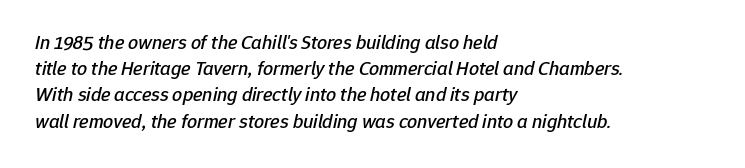
The passage shown has conventional tracking throughout. Honestly, the row spacing looks completely unremarkable. Rendered with sloped, italic letterforms. Where is the straight margin? On the left. The words here are not underlined.
